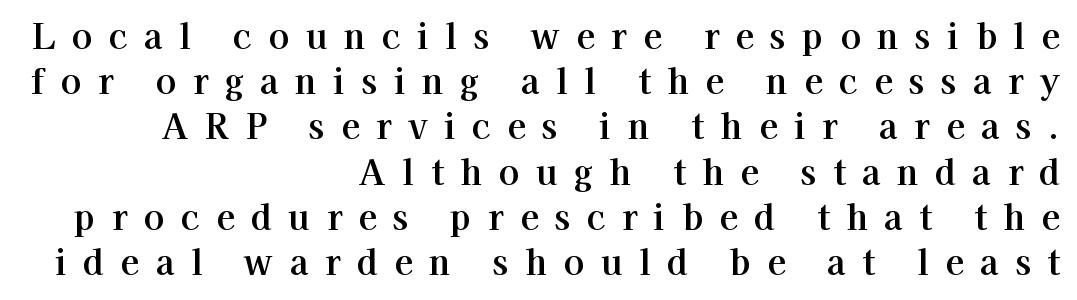
{"serif": "yes", "italic": "no", "width": "normal", "stroke_contrast": "high", "x_height": "medium", "monospaced": "no", "underline": "no", "align": "right", "line_spacing": "normal", "line_spacing_ratio": 1.33, "letter_spacing": "wide", "letter_spacing_em": 0.49, "glyph_px": 34}
